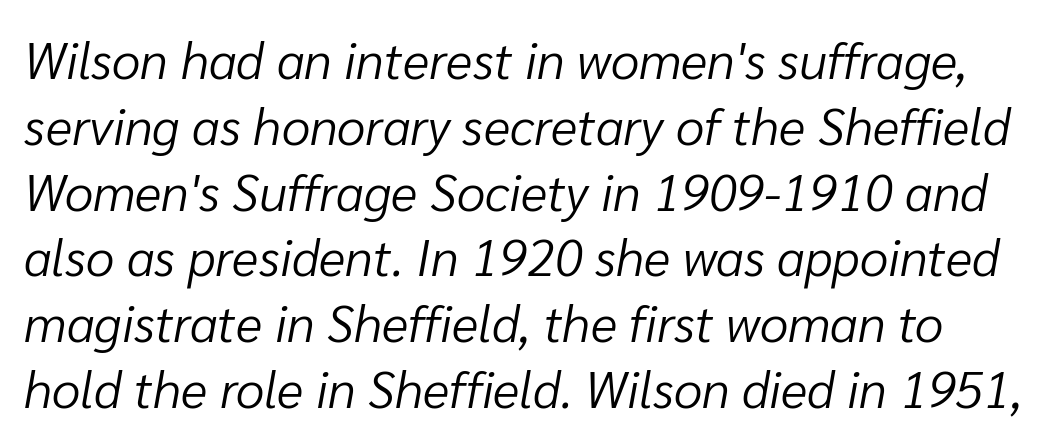
{"italic": "yes", "lean": "right", "slant_degrees": 10, "bold": "no", "weight": "light", "width": "normal", "stroke_contrast": "low", "x_height": "medium", "monospaced": "no", "underline": "no", "line_spacing": "normal", "line_spacing_ratio": 1.29, "letter_spacing": "normal", "letter_spacing_em": 0.0, "glyph_px": 51}
